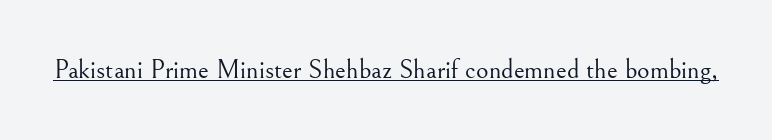
{"italic": "no", "bold": "no", "underline": "yes", "letter_spacing": "normal", "letter_spacing_em": 0.0, "glyph_px": 27}
